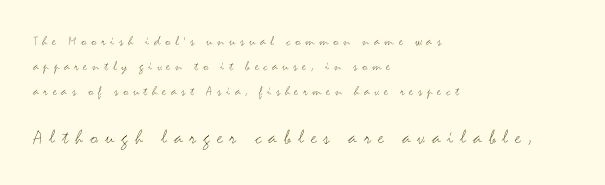
Q: Is the text bold? A: No.
Q: Is the text italic (slanted)? A: Yes.
Q: Is the text underlined? A: No.
Q: How is the paragraph aligned? A: Left-aligned.
Q: Is the spacing between letters normal or unusually wide? A: Unusually wide.
Q: Which block of text is set in a larger size, the first (top) or the second (bottom)? A: The second (bottom) one.
